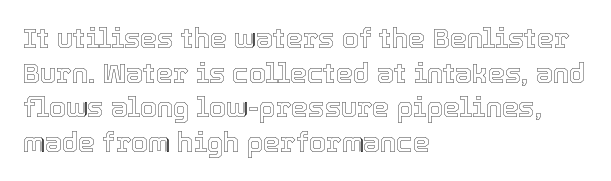
You could call the tracking neutral — neither tight nor loose. Interline gaps are of average width in this sample. The zone under the glyphs is completely vacant. A classic flush-left, rag-right setting is used for this passage. Style check: upright.
